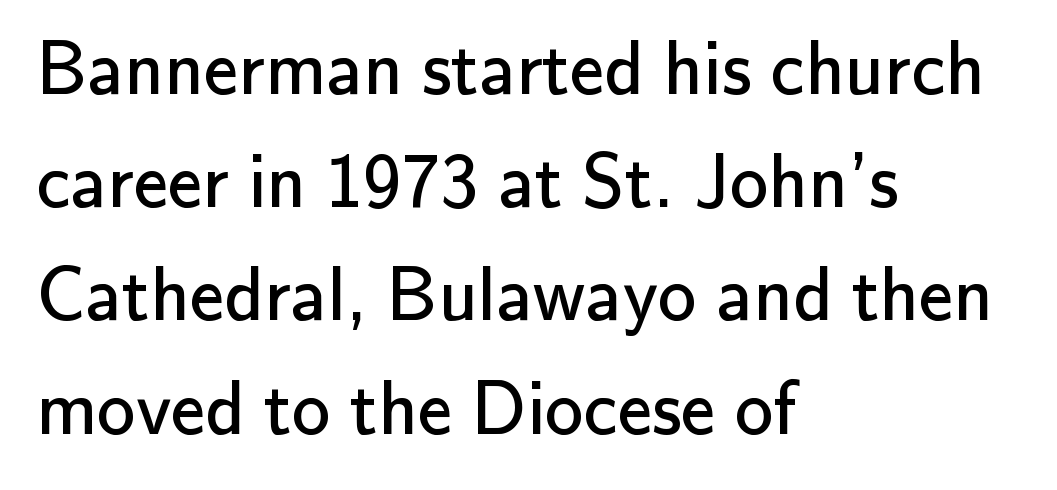
The image shows 77 px regular-weight sans-serif type, upright; set left-aligned, normal line spacing (1.47x), normal letter spacing, not underlined; low stroke contrast and a small x-height.
